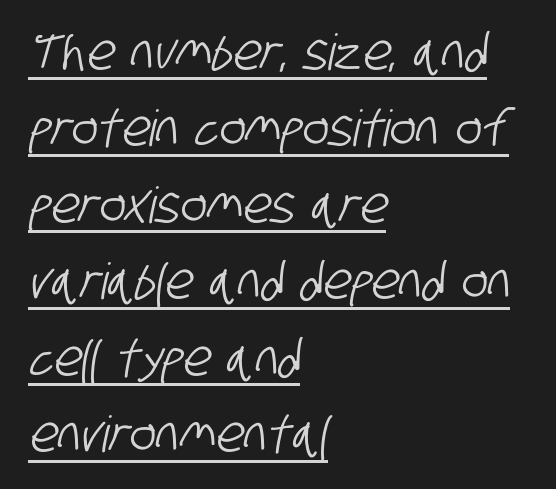
{"serif": "no", "width": "condensed", "stroke_contrast": "low", "x_height": "large", "monospaced": "no", "underline": "yes", "align": "left", "line_spacing": "normal", "line_spacing_ratio": 1.53, "letter_spacing": "normal", "letter_spacing_em": 0.0, "glyph_px": 50}
